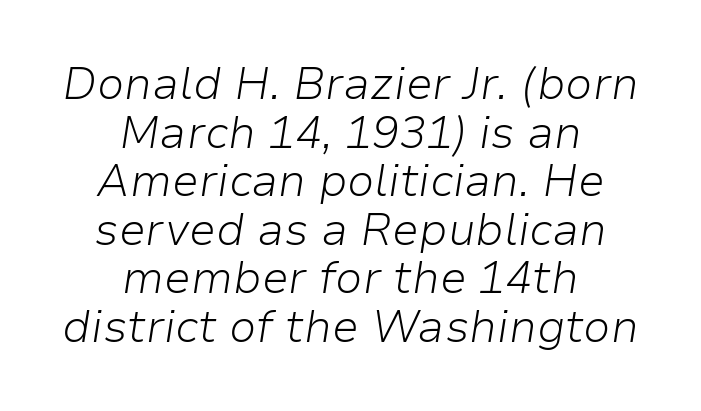
Compared with a typical body face, this is equally light or lighter still. Underline: absent. The rendering uses natural spacing where letterforms have individual widths. Short and long lines alike share a common midpoint.
